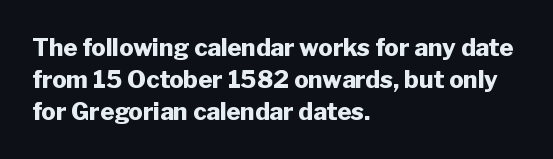
Q: Is the text bold? A: Yes.
Q: Is the text italic (slanted)? A: No, it is upright.
Q: Is the text underlined? A: No.
Q: How is the paragraph aligned? A: Left-aligned.
Q: Is the spacing between letters normal or unusually wide? A: Normal.
Q: Is the spacing between lines tight, normal or loose? A: Normal.
